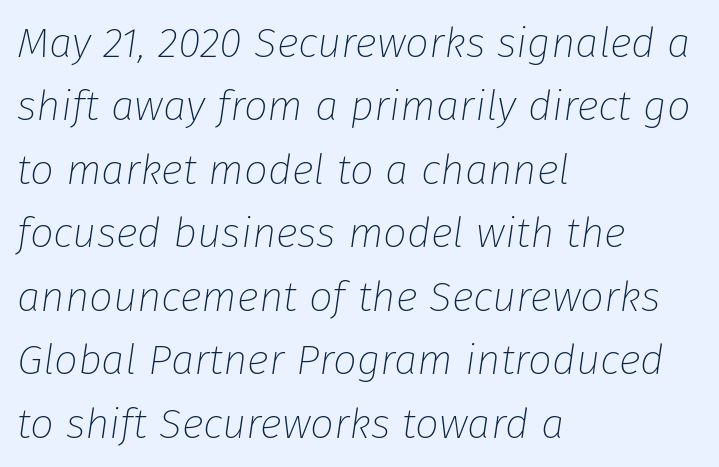
The image shows 42 px thin type, italic (leaning right); set left-aligned, normal line spacing (1.51x), normal letter spacing, not underlined; low stroke contrast and a medium x-height.
